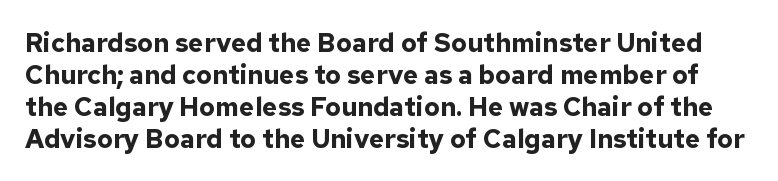
Q: Is the text bold? A: Yes.
Q: Is the text italic (slanted)? A: No, it is upright.
Q: Is the text underlined? A: No.
Q: Is the spacing between letters normal or unusually wide? A: Normal.
